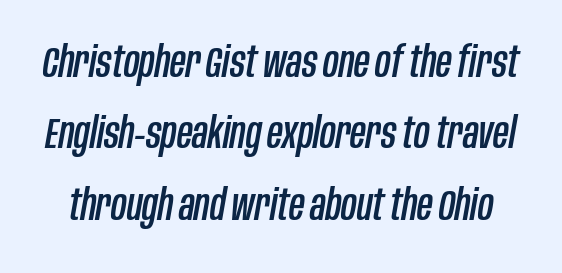
The image shows 43 px condensed type, italic (leaning right); set normal line spacing (1.66x), normal letter spacing, not underlined; low stroke contrast and a large x-height.
